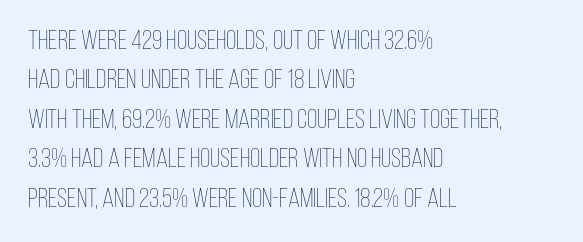
Quick note: not italic, upright. Is the stroke heavy? The answer is a plain regular-or-lighter. The setting favours the left margin, as ordinary paragraphs usually do. Has an underline been added? It has not. Tracking here is standard; glyphs follow each other at the usual distance. Line spacing here is normal.
